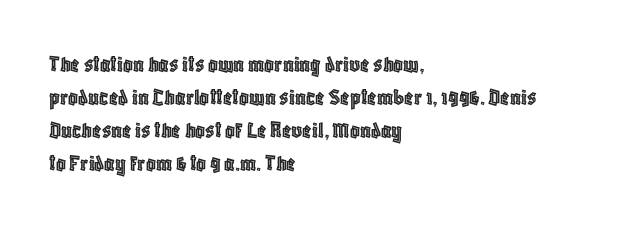
The image shows 24 px text type, upright; set left-aligned, normal line spacing (1.38x), normal letter spacing, not underlined.
